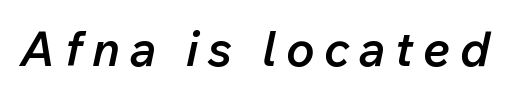
Q: Is the text bold? A: Semi-bold.
Q: Is the text italic (slanted)? A: Yes, it leans right by about 12 degrees.
Q: Is the text underlined? A: No.
Q: Is the spacing between letters normal or unusually wide? A: Unusually wide.
Q: Width (condensed, normal, or wide)? A: Normal.
Q: Stroke contrast? A: Low.
Q: x-height? A: Medium.
Q: Monospaced? A: No.
